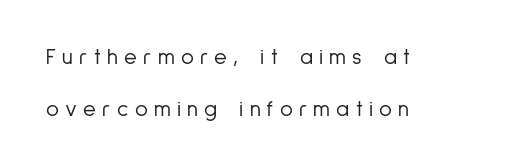
{"italic": "no", "bold": "no", "underline": "no", "align": "left", "line_spacing": "loose", "line_spacing_ratio": 2.38, "letter_spacing": "wide", "letter_spacing_em": 0.28, "glyph_px": 22}
